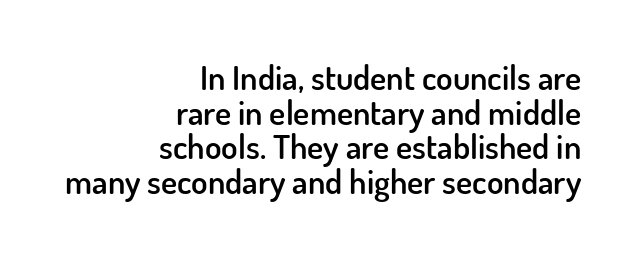
Vertically, the passage feels compressed, each row crowding the next. Lines of text with bare space underneath. The rendering uses natural spacing where letterforms have individual widths. Summary of weight: moderately heavy, a semibold. Vertical strokes here are truly vertical.
